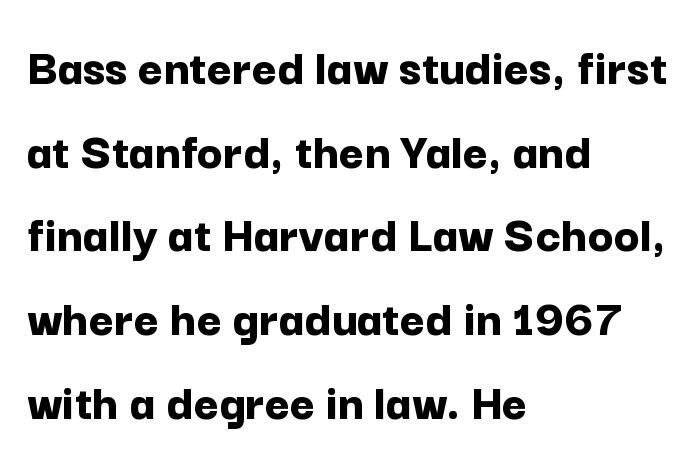
The image shows 53 px bold sans-serif type, upright; set left-aligned, normal line spacing (1.58x), normal letter spacing, not underlined; low stroke contrast and a medium x-height.
